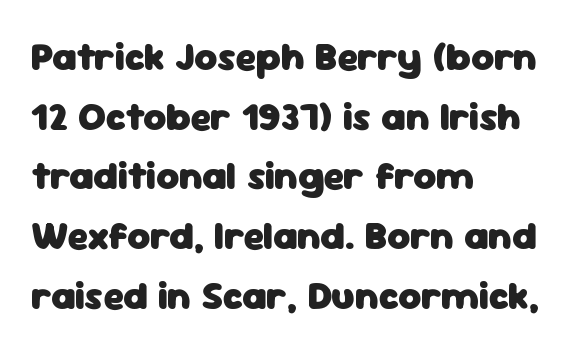
Layout note: lines flush left. The horizontal fit of the characters is conventional and even. Is this a fixed-width face? No — the glyphs have proportional, varying widths. The space directly below the letters is spotless. Compared with typical paragraphs, the rows here are spaced about the same.
